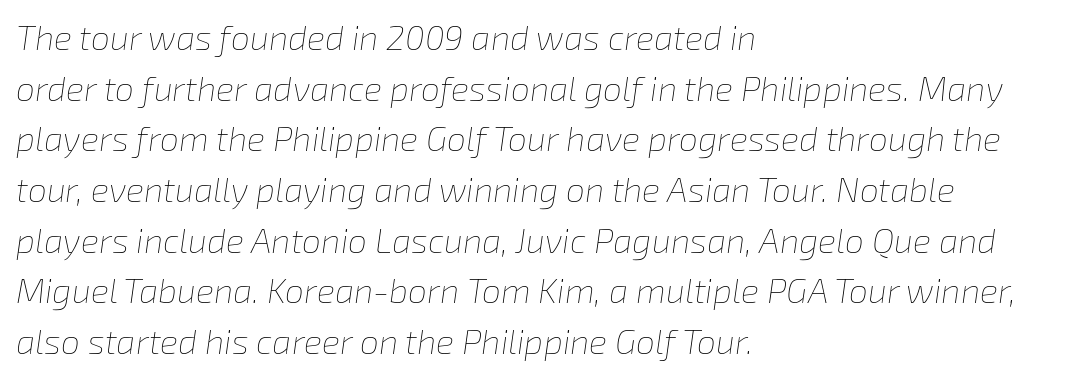
{"italic": "yes", "lean": "right", "slant_degrees": 8, "bold": "no", "weight": "thin", "width": "normal", "stroke_contrast": "low", "x_height": "medium", "monospaced": "no", "underline": "no", "align": "left", "line_spacing": "normal", "line_spacing_ratio": 1.49, "letter_spacing": "normal", "letter_spacing_em": 0.0, "glyph_px": 34}
